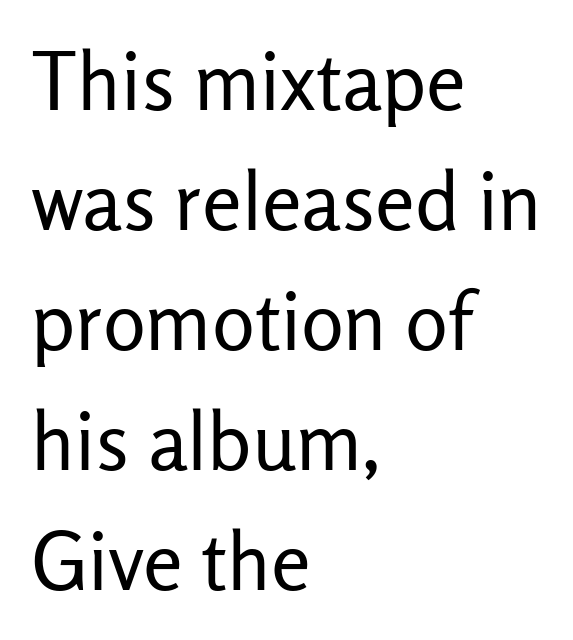
Q: Is the text bold? A: No.
Q: Is the text italic (slanted)? A: No, it is upright.
Q: Is the typeface a serif or a sans-serif typeface? A: Sans-serif.
Q: Is the text underlined? A: No.
Q: How is the paragraph aligned? A: Left-aligned.
Q: Is the spacing between letters normal or unusually wide? A: Normal.
Q: Is the spacing between lines tight, normal or loose? A: Normal.
Q: Width (condensed, normal, or wide)? A: Normal.
Q: Stroke contrast? A: Low.
Q: x-height? A: Medium.
Q: Monospaced? A: No.
